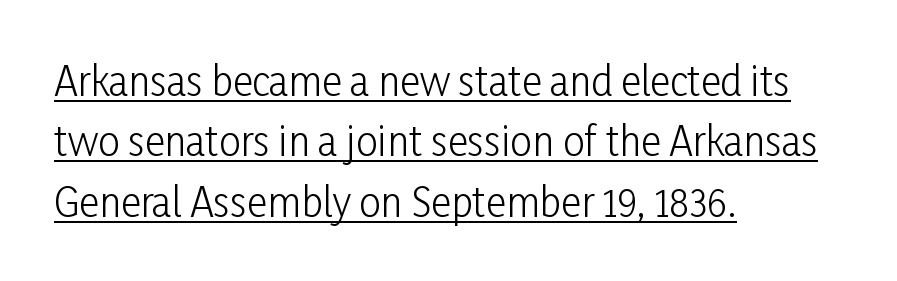
Q: Is the text bold? A: No.
Q: Is the text italic (slanted)? A: No, it is upright.
Q: Is the typeface a serif or a sans-serif typeface? A: Sans-serif.
Q: Is the text underlined? A: Yes.
Q: How is the paragraph aligned? A: Left-aligned.
Q: Is the spacing between letters normal or unusually wide? A: Normal.
Q: Is the spacing between lines tight, normal or loose? A: Normal.
Q: Width (condensed, normal, or wide)? A: Condensed.
Q: Stroke contrast? A: Low.
Q: x-height? A: Medium.
Q: Monospaced? A: No.
